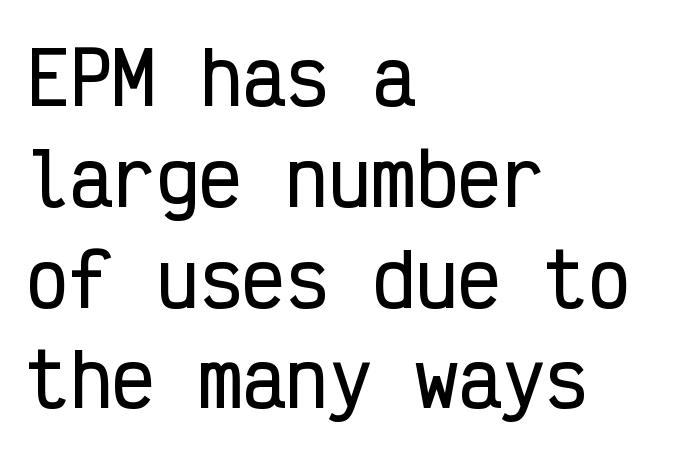
{"serif": "no", "italic": "no", "width": "condensed", "stroke_contrast": "low", "x_height": "medium", "monospaced": "yes", "underline": "no", "align": "left", "line_spacing": "normal", "line_spacing_ratio": 1.4, "letter_spacing": "normal", "letter_spacing_em": 0.0, "glyph_px": 72}
